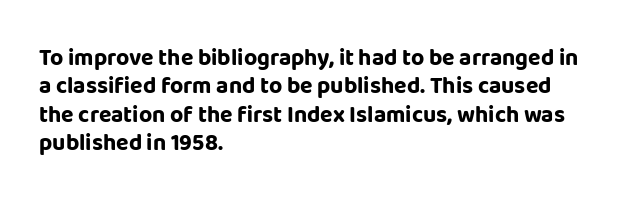
The image shows 23 px bold type, upright; set left-aligned, line spacing 1.23x, normal letter spacing, not underlined.
